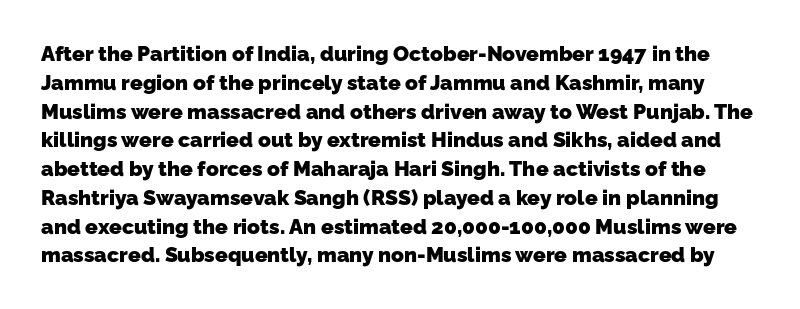
Strong, thick strokes mark this as bold type. Compared with typical body copy, the letter spacing here is the same. Interline gaps are of average width in this sample. Rule under the text: the space is simply empty.
